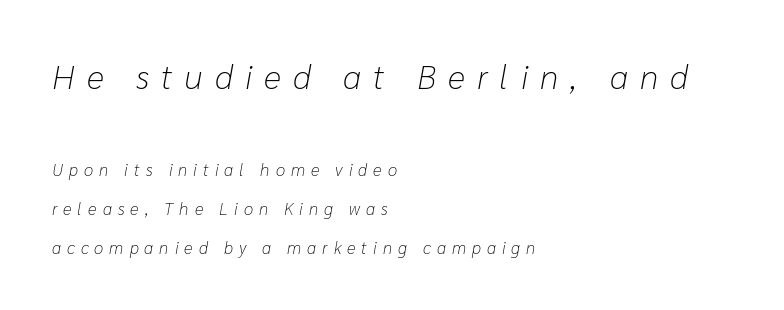
The image shows 34 px light type, italic (leaning right); set left-aligned, loose line spacing (2.29x), unusually wide letter spacing (+0.35 em), not underlined; the first (top) block is 2.0x larger; low stroke contrast and a medium x-height.
